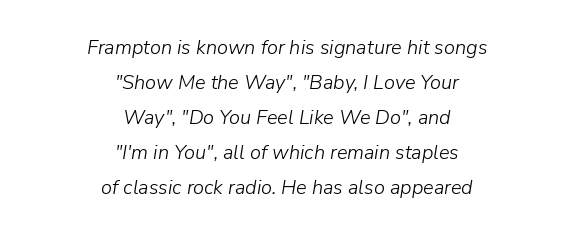
Q: Is the text bold? A: No.
Q: Is the text italic (slanted)? A: Yes, it leans right by about 9 degrees.
Q: Is the text underlined? A: No.
Q: How is the paragraph aligned? A: Centered.
Q: Is the spacing between letters normal or unusually wide? A: Normal.
